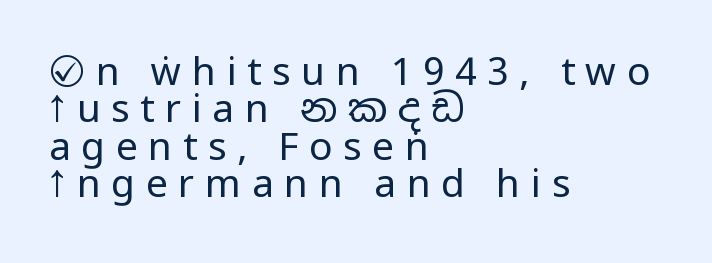
The image shows 39 px regular-weight, condensed sans-serif type, upright; set left-aligned, tight line spacing (0.96x), unusually wide letter spacing (+0.27 em), not underlined; low stroke contrast and a large x-height.
